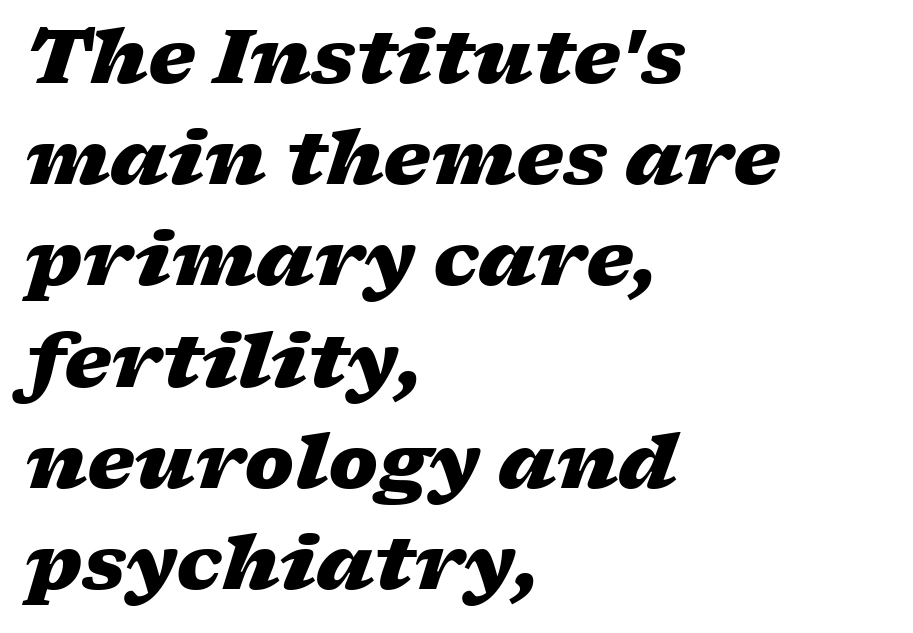
Rule under the text: the space is simply empty. The ragged edge is on the right, which tells us the setting is flush left. The passage shown is typed in a proportional face where columns would drift. Letter spacing: default. When letters slant like this, we call the style italic.
